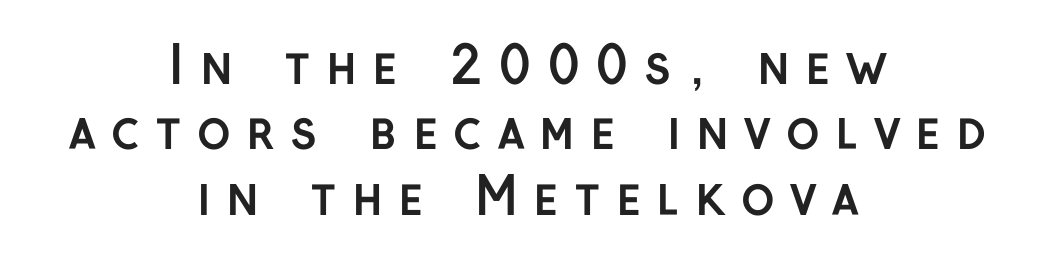
The image shows 51 px semibold sans-serif type, upright; set centered, normal line spacing (1.28x), unusually wide letter spacing (+0.3 em), not underlined; low stroke contrast and a medium x-height.
